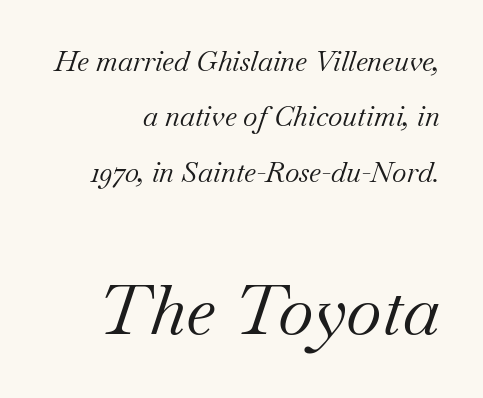
The image shows 69 px regular-weight serif type, italic (leaning right); set loose line spacing (1.98x), normal letter spacing, not underlined; the second (bottom) block is 2.46x larger; medium stroke contrast and a small x-height.
